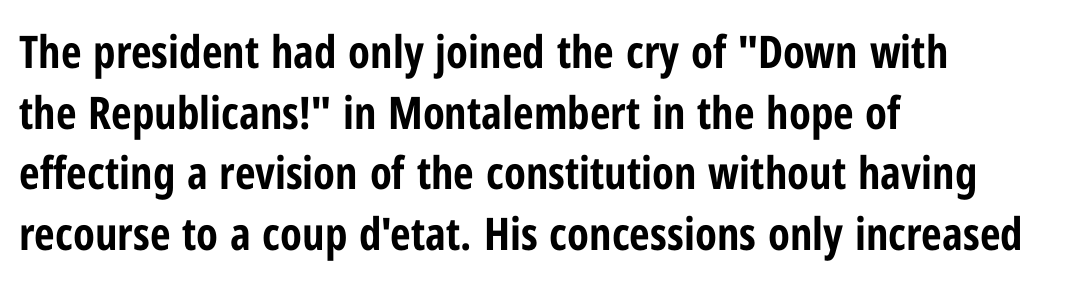
The image shows 45 px bold, condensed sans-serif type, upright; set left-aligned, normal line spacing (1.35x), normal letter spacing, not underlined; low stroke contrast and a medium x-height.
